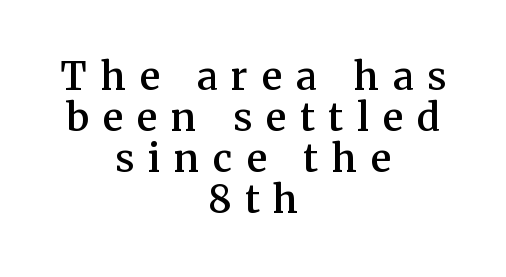
This is the in-between weight designers call semibold or demi. The rendering uses a small line-height, squeezing the rows. The face used here is seriffed, in the tradition of book romans. Unmarked baselines from the first word to the last. Every row of glyphs is offset so its center matches the block's center.
